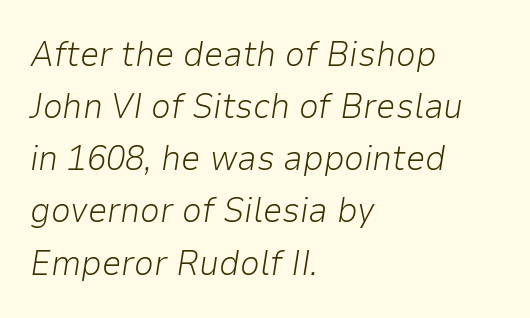
The image shows 35 px light type, italic (leaning right); set left-aligned, normal line spacing (1.49x), normal letter spacing, not underlined; low stroke contrast and a medium x-height.
